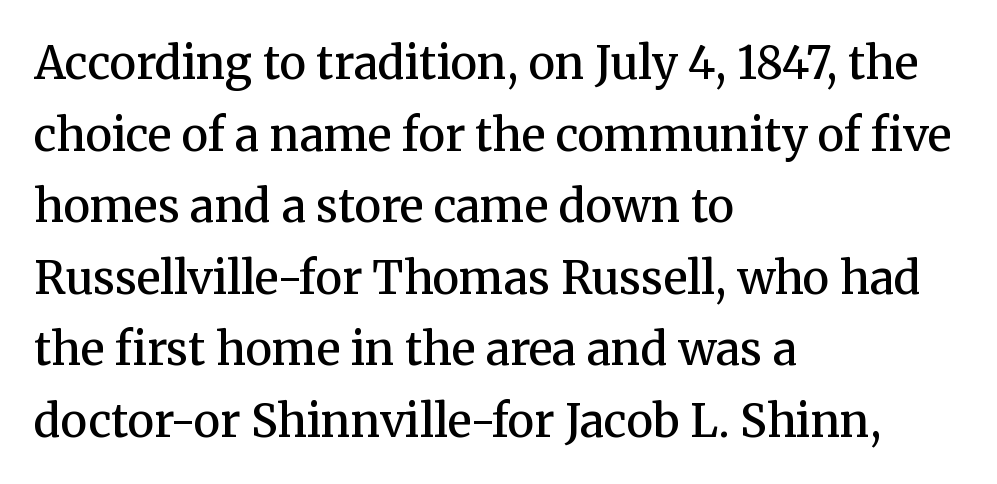
Q: Is the text bold? A: Semi-bold.
Q: Is the text italic (slanted)? A: No, it is upright.
Q: Is the typeface a serif or a sans-serif typeface? A: Serif.
Q: Is the text underlined? A: No.
Q: How is the paragraph aligned? A: Left-aligned.
Q: Is the spacing between letters normal or unusually wide? A: Normal.
Q: Is the spacing between lines tight, normal or loose? A: Normal.
Q: Width (condensed, normal, or wide)? A: Normal.
Q: Stroke contrast? A: Medium.
Q: x-height? A: Medium.
Q: Monospaced? A: No.
